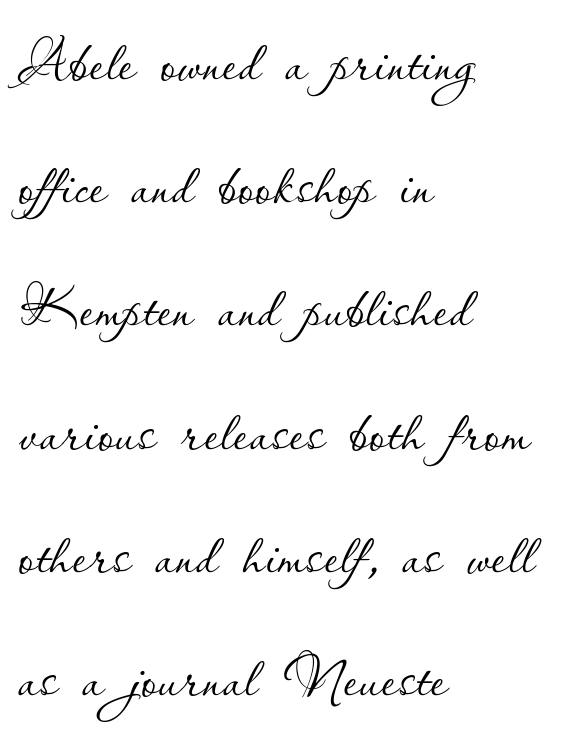
The image shows 80 px thin type; set left-aligned, normal line spacing (1.54x), normal letter spacing, not underlined; low stroke contrast and a small x-height.
